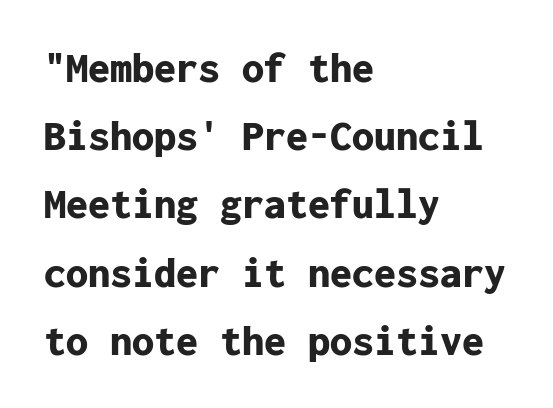
The typeface chosen for these lines omits serifs. Horizontal alignment here is leftward, the default for most running prose. Words appear dense and cohesive because spacing is normal. Its strokes are broad and dark, the hallmark of bold type.
